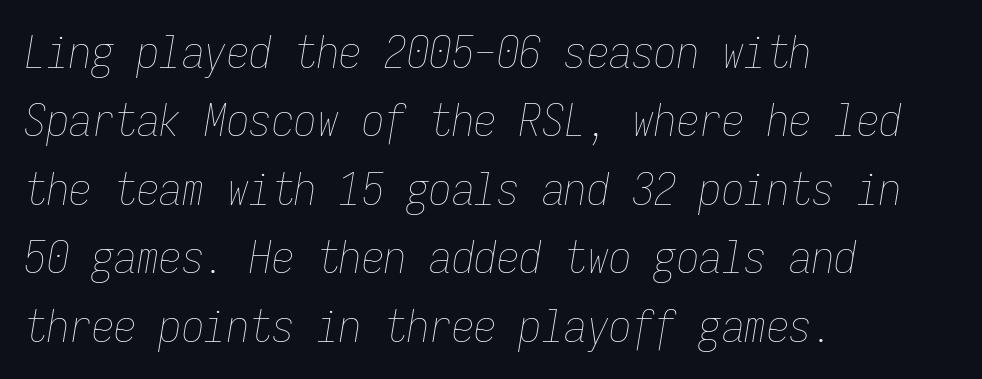
The image shows 45 px thin, condensed type, italic (leaning right), monospaced; set left-aligned, normal line spacing (1.52x), normal letter spacing, not underlined; low stroke contrast and a medium x-height.
